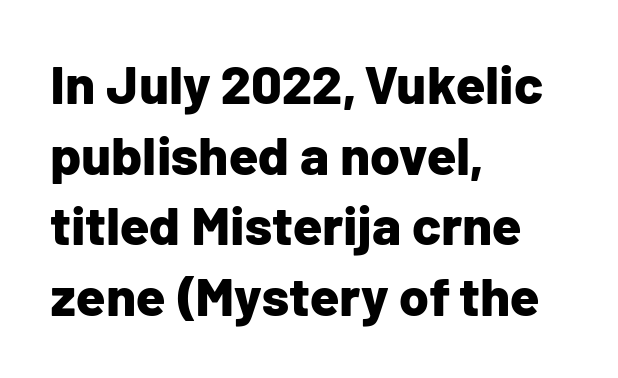
The image shows 54 px bold sans-serif type, upright; set left-aligned, normal line spacing (1.31x), normal letter spacing, not underlined; low stroke contrast and a medium x-height.
